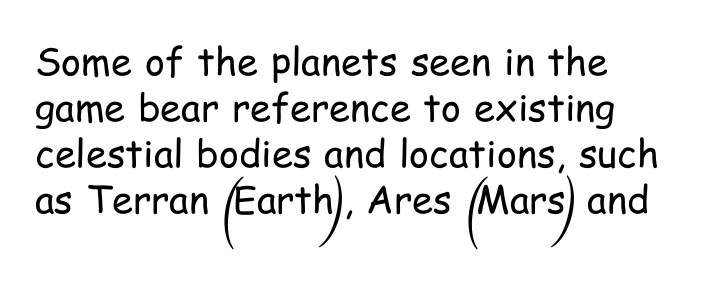
The image shows 38 px regular-weight, condensed sans-serif type, upright; set left-aligned, line spacing 1.21x, normal letter spacing, not underlined; low stroke contrast and a medium x-height.
